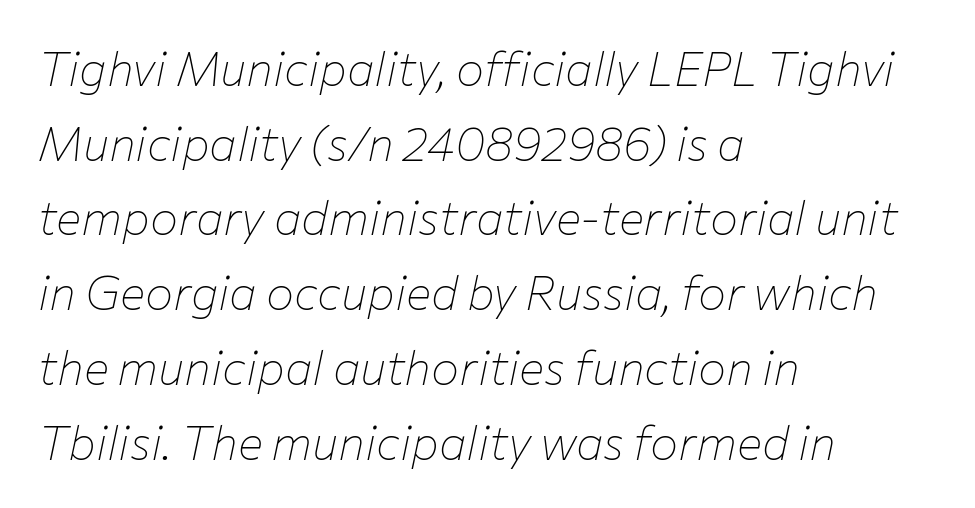
Q: Is the text bold? A: No.
Q: Is the text italic (slanted)? A: Yes, it leans right by about 12 degrees.
Q: Is the text underlined? A: No.
Q: How is the paragraph aligned? A: Left-aligned.
Q: Is the spacing between letters normal or unusually wide? A: Normal.
Q: Is the spacing between lines tight, normal or loose? A: Normal.
Q: Width (condensed, normal, or wide)? A: Normal.
Q: Stroke contrast? A: Low.
Q: x-height? A: Medium.
Q: Monospaced? A: No.
